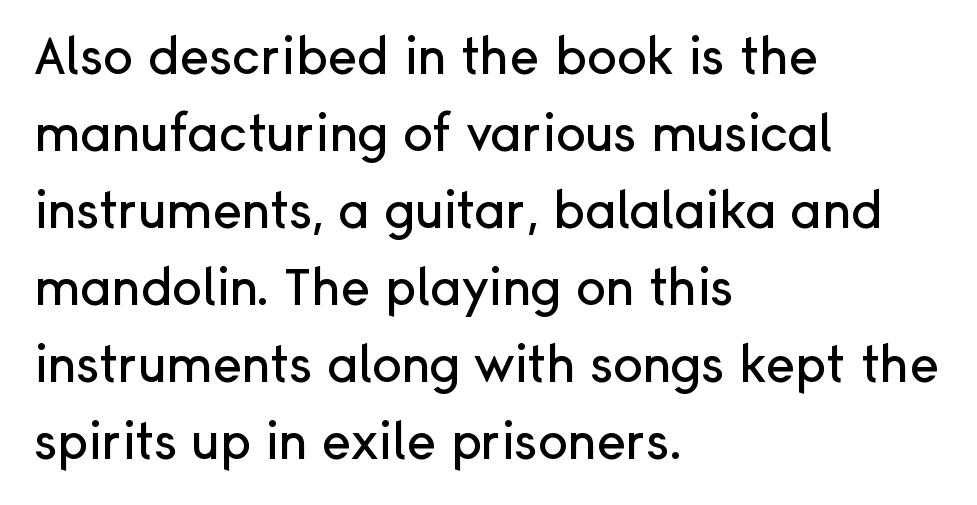
The image shows 50 px sans-serif type, upright; set left-aligned, normal line spacing (1.54x), normal letter spacing, not underlined; low stroke contrast and a medium x-height.
